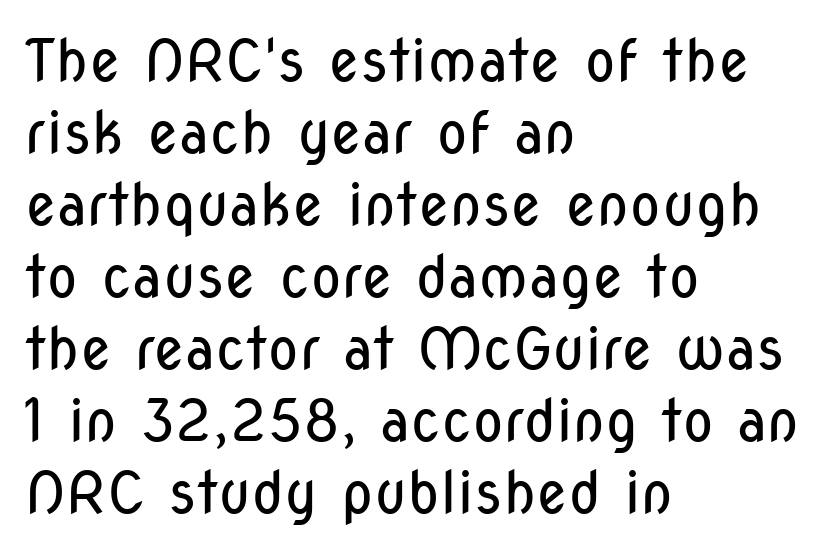
{"serif": "no", "italic": "no", "bold": "no", "weight": "regular", "width": "condensed", "stroke_contrast": "low", "x_height": "medium", "monospaced": "no", "underline": "no", "align": "left", "line_spacing_ratio": 1.24, "letter_spacing": "normal", "letter_spacing_em": 0.0, "glyph_px": 58}
